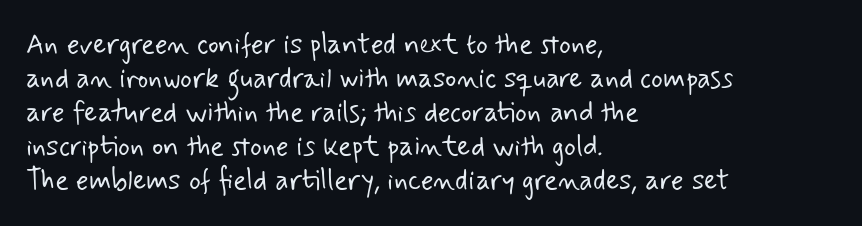
Q: Is the text bold? A: No.
Q: Is the typeface a serif or a sans-serif typeface? A: Sans-serif.
Q: Is the text underlined? A: No.
Q: How is the paragraph aligned? A: Left-aligned.
Q: Is the spacing between letters normal or unusually wide? A: Normal.
Q: Width (condensed, normal, or wide)? A: Normal.
Q: Stroke contrast? A: Low.
Q: x-height? A: Small.
Q: Monospaced? A: No.
